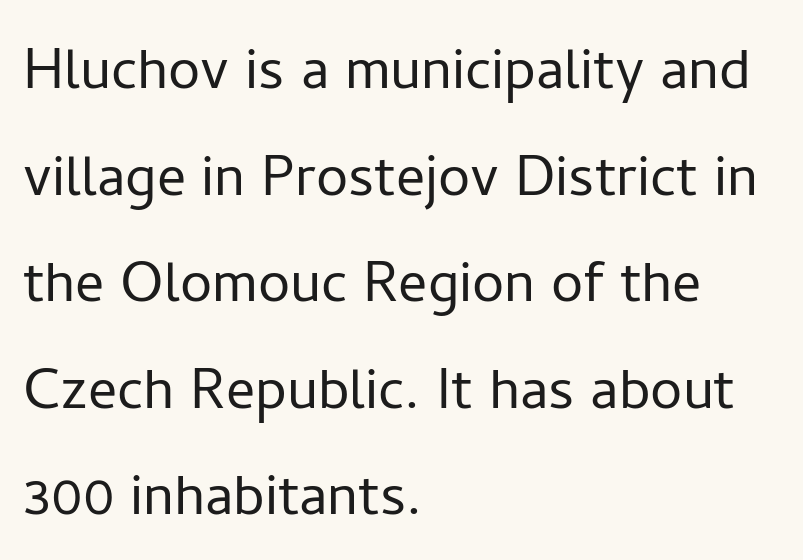
The image shows 72 px light sans-serif type, upright; set left-aligned, normal line spacing (1.48x), normal letter spacing, not underlined; low stroke contrast and a medium x-height.
